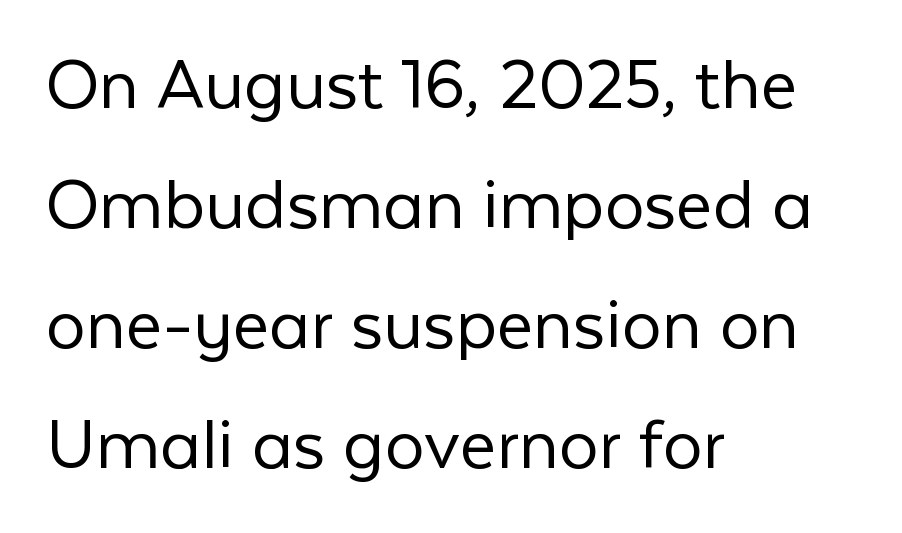
The image shows 79 px light sans-serif type, upright; set left-aligned, normal line spacing (1.52x), normal letter spacing, not underlined; low stroke contrast and a medium x-height.
